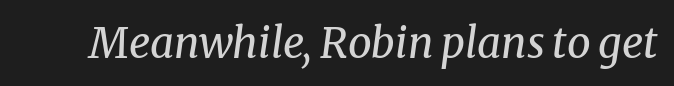
{"serif": "yes", "italic": "yes", "lean": "right", "slant_degrees": 8, "bold": "no", "weight": "regular", "width": "normal", "stroke_contrast": "medium", "x_height": "medium", "monospaced": "no", "underline": "no", "letter_spacing": "normal", "letter_spacing_em": 0.0, "glyph_px": 42}
